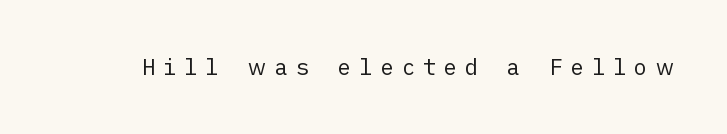
Q: Is the text bold? A: No.
Q: Is the text italic (slanted)? A: No, it is upright.
Q: Is the text underlined? A: No.
Q: Is the spacing between letters normal or unusually wide? A: Unusually wide.
